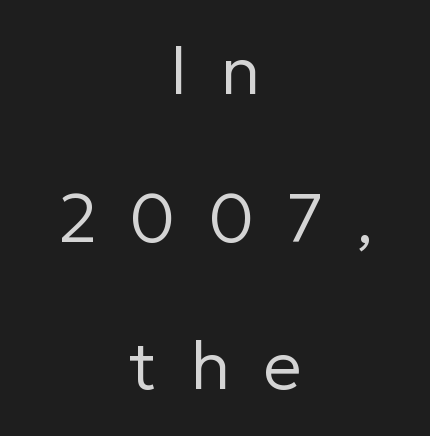
Q: Is the text bold? A: No.
Q: Is the text italic (slanted)? A: No, it is upright.
Q: Is the typeface a serif or a sans-serif typeface? A: Sans-serif.
Q: Is the text underlined? A: No.
Q: How is the paragraph aligned? A: Centered.
Q: Is the spacing between letters normal or unusually wide? A: Unusually wide.
Q: Is the spacing between lines tight, normal or loose? A: Loose.
Q: Width (condensed, normal, or wide)? A: Normal.
Q: Stroke contrast? A: Low.
Q: x-height? A: Medium.
Q: Monospaced? A: No.
